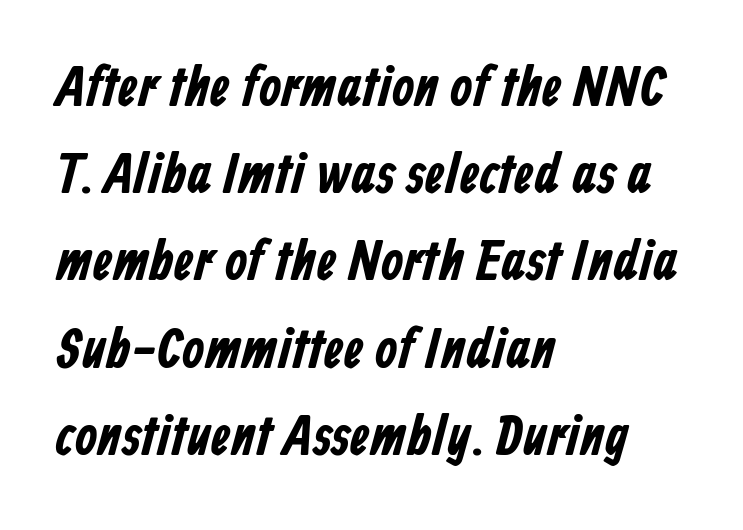
You can tell from the bare stems that sans-serif type was used. Each new line begins a customary step beneath the previous one. Quick note: underline off. The passage is arranged the way most books set body copy — flush left. Each letter keeps its own natural width here, so spacing adapts to shape.
